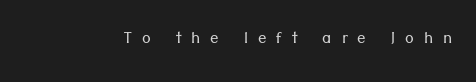
Q: Is the text bold? A: No.
Q: Is the text italic (slanted)? A: No, it is upright.
Q: Is the text underlined? A: No.
Q: Is the spacing between letters normal or unusually wide? A: Unusually wide.
